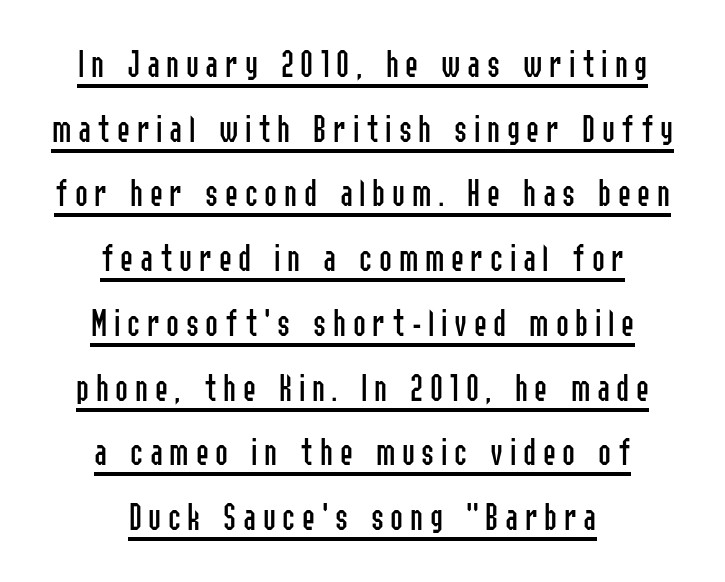
The image shows 39 px regular-weight, condensed sans-serif type, upright; set centered, normal line spacing (1.66x), underlined; low stroke contrast and a medium x-height.
